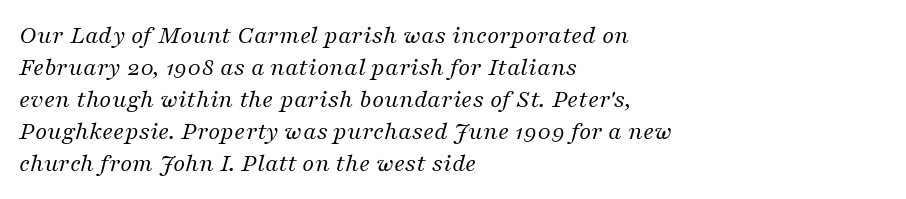
Letters rest on an invisible, unmarked baseline. A light-to-regular cut is what we see here. Reading down the block, your eye returns to a fixed left position each line. Does the lettering tilt? It does — this is italic. You could call the tracking neutral — neither tight nor loose.
